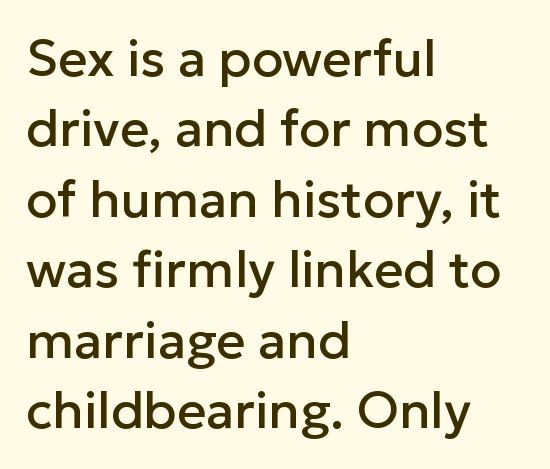
{"serif": "no", "italic": "no", "width": "normal", "stroke_contrast": "low", "x_height": "medium", "monospaced": "no", "underline": "no", "align": "left", "line_spacing": "normal", "line_spacing_ratio": 1.38, "letter_spacing": "normal", "letter_spacing_em": 0.0, "glyph_px": 51}
